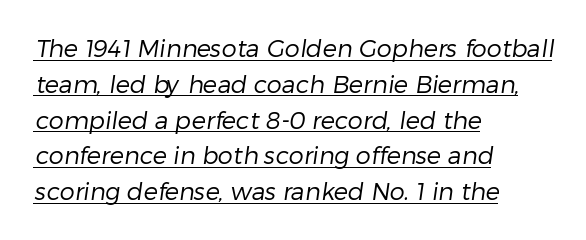
Does a line run under the words? Yes, clearly. Does the leading feel generous? No, just average. The letterforms sit shoulder to shoulder at normal distance. Is the block centered? No — it sits flush against the left margin. Weight: not bold — regular or lighter.
